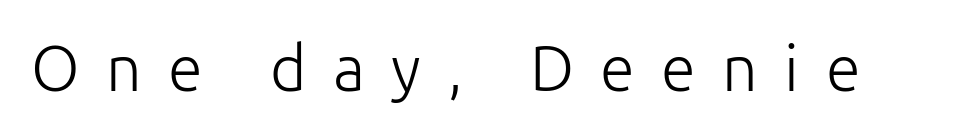
{"serif": "no", "italic": "no", "bold": "no", "weight": "light", "width": "normal", "stroke_contrast": "low", "x_height": "medium", "monospaced": "no", "underline": "no", "letter_spacing": "wide", "letter_spacing_em": 0.42, "glyph_px": 63}
